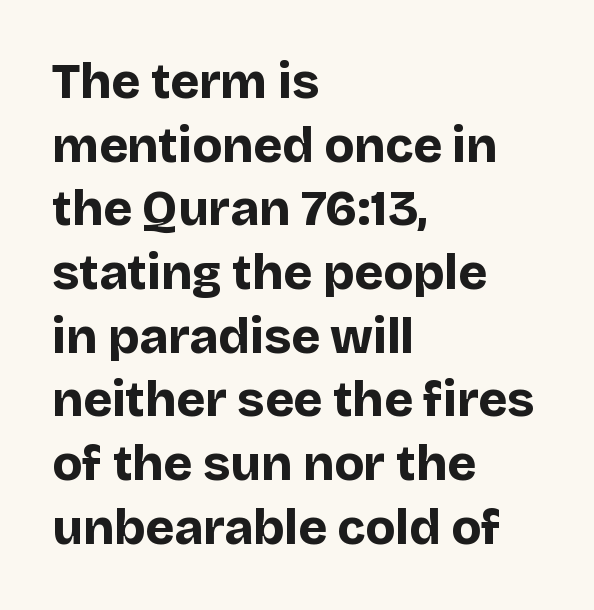
Q: Is the text bold? A: Yes.
Q: Is the text italic (slanted)? A: No, it is upright.
Q: Is the typeface a serif or a sans-serif typeface? A: Sans-serif.
Q: Is the text underlined? A: No.
Q: How is the paragraph aligned? A: Left-aligned.
Q: Is the spacing between letters normal or unusually wide? A: Normal.
Q: Is the spacing between lines tight, normal or loose? A: Normal.
Q: Width (condensed, normal, or wide)? A: Normal.
Q: Stroke contrast? A: Low.
Q: x-height? A: Large.
Q: Monospaced? A: No.
